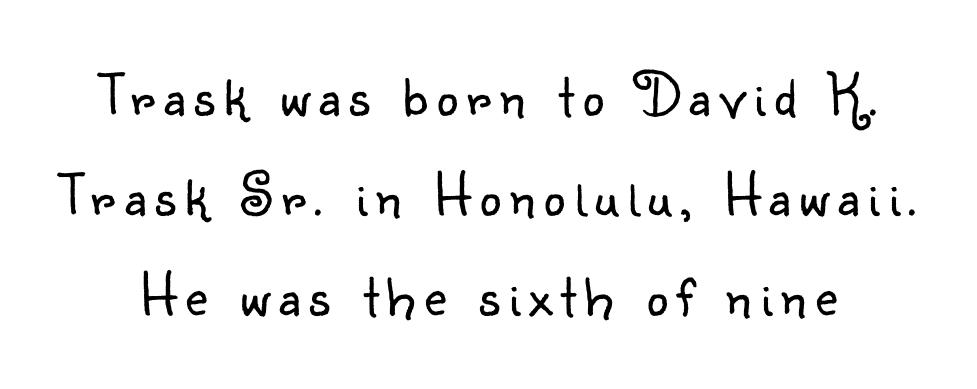
{"serif": "no", "italic": "no", "bold": "no", "weight": "light", "width": "normal", "stroke_contrast": "low", "x_height": "small", "monospaced": "no", "underline": "no", "line_spacing": "normal", "line_spacing_ratio": 1.64, "glyph_px": 61}
